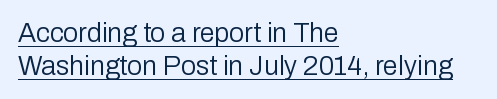
Q: Is the text bold? A: No.
Q: Is the text italic (slanted)? A: No, it is upright.
Q: Is the text underlined? A: Yes.
Q: How is the paragraph aligned? A: Left-aligned.
Q: Is the spacing between letters normal or unusually wide? A: Normal.
